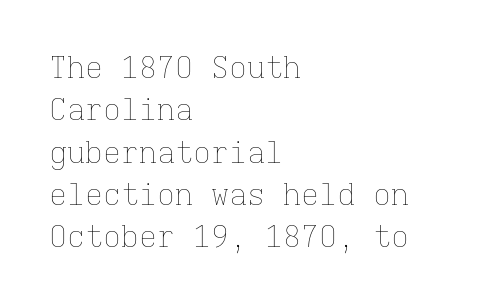
The image shows 30 px thin type, upright, monospaced; set left-aligned, normal line spacing (1.41x), normal letter spacing, not underlined; low stroke contrast and a medium x-height.
